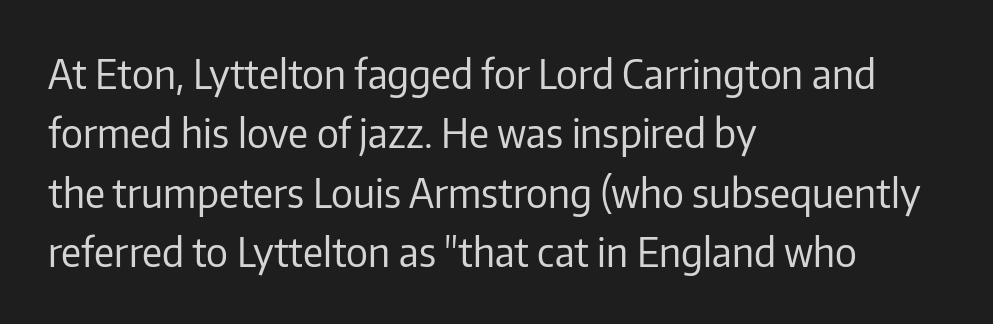
Letters have the restrained weight of plain body copy at most. Grotesque or geometric, the face here clearly has no serifs. Think of a printed novel: that variable character pitch is what you see here. This is roman type, the default non-slanted kind.
